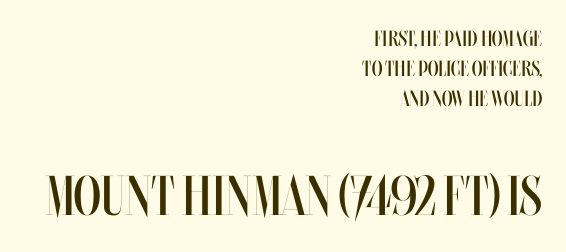
{"italic": "no", "bold": "no", "weight": "regular", "width": "condensed", "stroke_contrast": "medium", "x_height": "large", "monospaced": "no", "underline": "no", "align": "right", "line_spacing": "normal", "line_spacing_ratio": 1.37, "letter_spacing": "normal", "letter_spacing_em": 0.0, "larger_block": "second", "size_ratio": 2.55, "glyph_px": 56}
